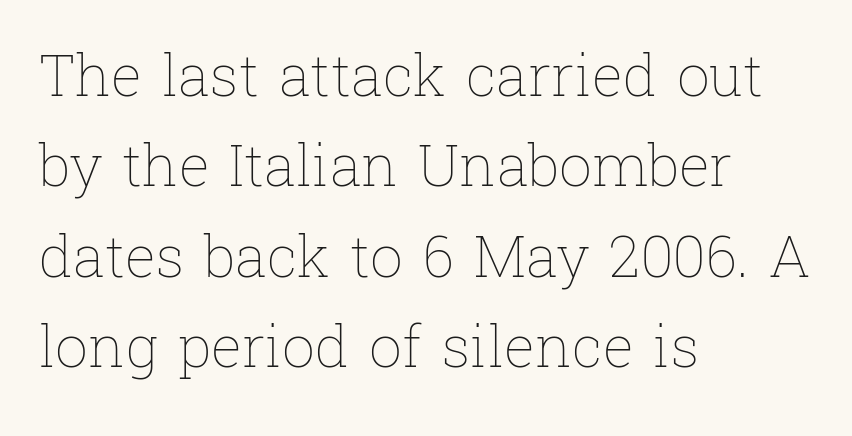
{"italic": "no", "bold": "no", "weight": "thin", "width": "normal", "stroke_contrast": "low", "x_height": "medium", "monospaced": "no", "underline": "no", "align": "left", "line_spacing": "normal", "line_spacing_ratio": 1.56, "letter_spacing": "normal", "letter_spacing_em": 0.0, "glyph_px": 58}
